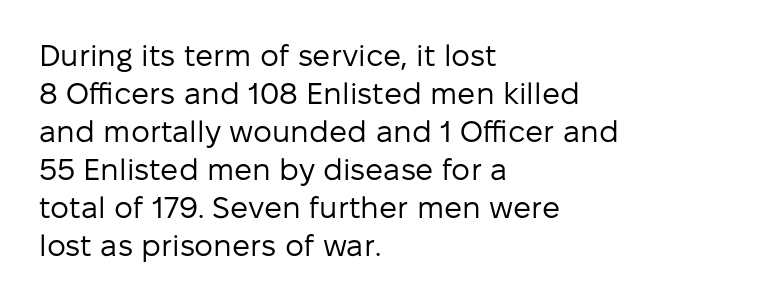
Q: Is the text bold? A: No.
Q: Is the text italic (slanted)? A: No, it is upright.
Q: Is the typeface a serif or a sans-serif typeface? A: Sans-serif.
Q: Is the text underlined? A: No.
Q: How is the paragraph aligned? A: Left-aligned.
Q: Is the spacing between letters normal or unusually wide? A: Normal.
Q: Is the spacing between lines tight, normal or loose? A: Normal.
Q: Width (condensed, normal, or wide)? A: Normal.
Q: Stroke contrast? A: Low.
Q: x-height? A: Medium.
Q: Monospaced? A: No.
